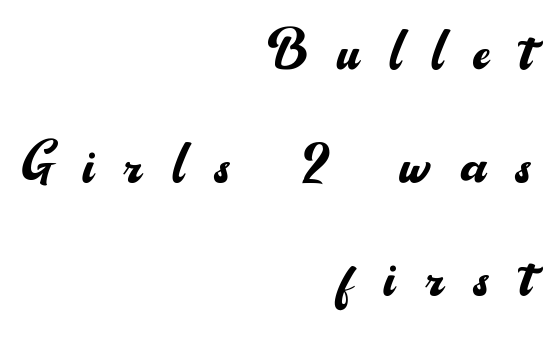
The characters display no serif detailing; their extremities are plain. The letters advance in unequal steps, a hallmark of proportional type. Vertical stems look standard width or narrower in stroke.
